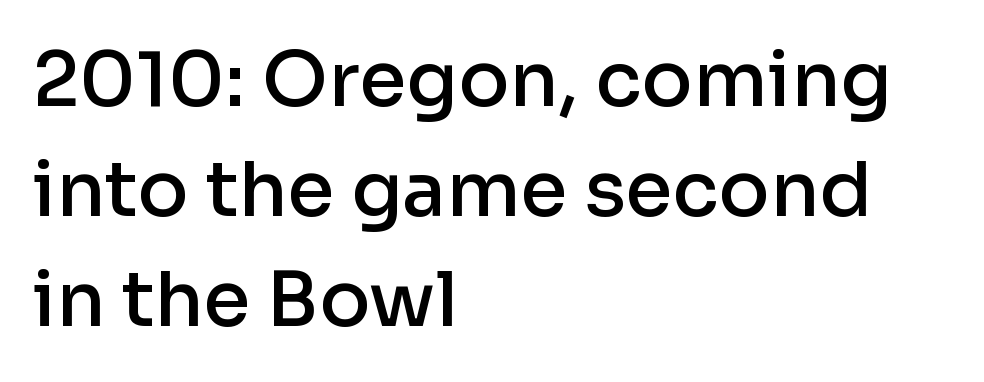
{"serif": "no", "italic": "no", "bold": "semi", "weight": "semibold", "width": "normal", "stroke_contrast": "low", "x_height": "medium", "monospaced": "no", "underline": "no", "align": "left", "line_spacing": "normal", "line_spacing_ratio": 1.45, "letter_spacing": "normal", "letter_spacing_em": 0.0, "glyph_px": 76}
